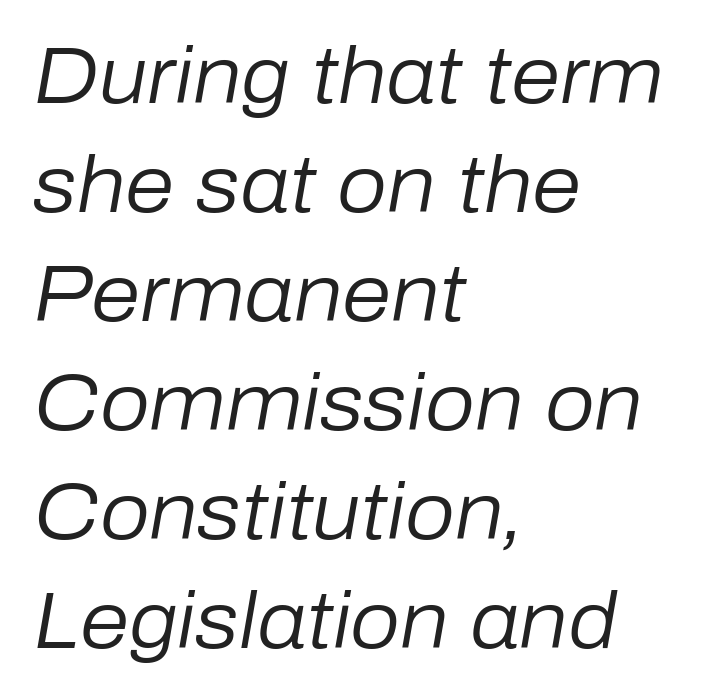
Q: Is the text bold? A: No.
Q: Is the text italic (slanted)? A: Yes, it leans right by about 10 degrees.
Q: Is the text underlined? A: No.
Q: How is the paragraph aligned? A: Left-aligned.
Q: Is the spacing between letters normal or unusually wide? A: Normal.
Q: Is the spacing between lines tight, normal or loose? A: Normal.
Q: Width (condensed, normal, or wide)? A: Normal.
Q: Stroke contrast? A: Low.
Q: x-height? A: Medium.
Q: Monospaced? A: No.
